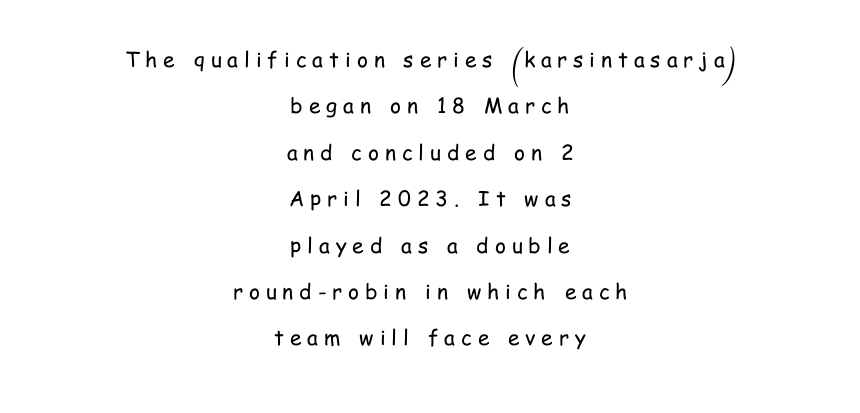
Q: Is the text bold? A: No.
Q: Is the text italic (slanted)? A: No, it is upright.
Q: Is the text underlined? A: No.
Q: How is the paragraph aligned? A: Centered.
Q: Is the spacing between letters normal or unusually wide? A: Unusually wide.
Q: Is the spacing between lines tight, normal or loose? A: Loose.
